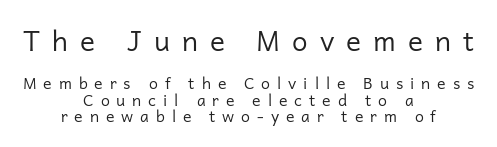
Q: Is the text bold? A: No.
Q: Is the text italic (slanted)? A: No, it is upright.
Q: Is the typeface a serif or a sans-serif typeface? A: Sans-serif.
Q: Is the text underlined? A: No.
Q: How is the paragraph aligned? A: Centered.
Q: Is the spacing between letters normal or unusually wide? A: Unusually wide.
Q: Is the spacing between lines tight, normal or loose? A: Tight.
Q: Which block of text is set in a larger size, the first (top) or the second (bottom)? A: The first (top) one.
Q: Width (condensed, normal, or wide)? A: Normal.
Q: Stroke contrast? A: Low.
Q: x-height? A: Medium.
Q: Monospaced? A: No.
